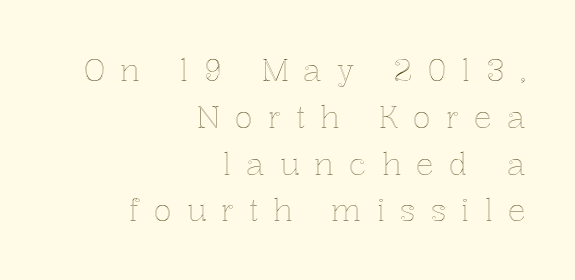
{"italic": "no", "width": "normal", "x_height": "medium", "monospaced": "no", "underline": "no", "align": "right", "line_spacing": "normal", "line_spacing_ratio": 1.56, "letter_spacing": "wide", "letter_spacing_em": 0.5, "glyph_px": 30}
